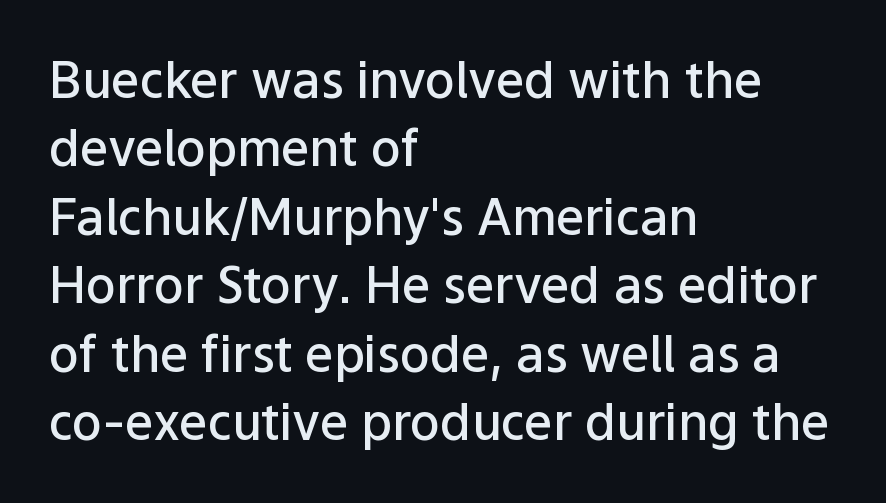
Does the lettering tilt? It doesn't — this is upright. The foot of each line stays bare and open. Do the characters align in a grid? No, the font is proportional. Characters follow at the spacing the type designer built in.
